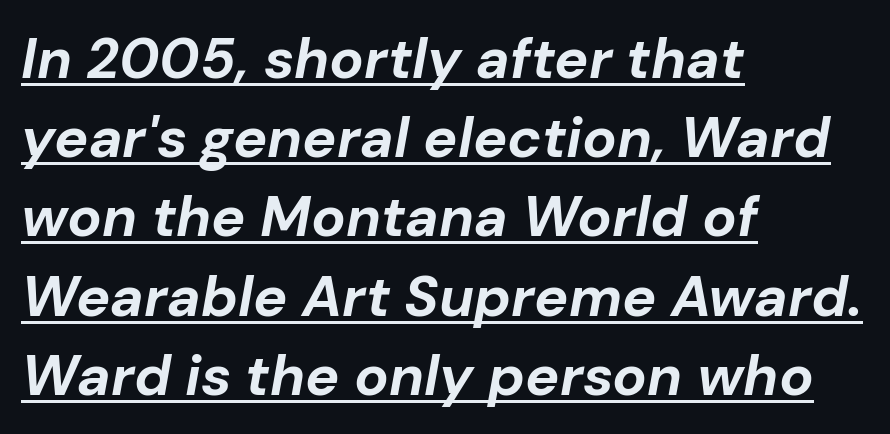
Q: Is the text bold? A: Yes.
Q: Is the text italic (slanted)? A: Yes, it leans right by about 10 degrees.
Q: Is the text underlined? A: Yes.
Q: How is the paragraph aligned? A: Left-aligned.
Q: Is the spacing between letters normal or unusually wide? A: Normal.
Q: Is the spacing between lines tight, normal or loose? A: Normal.
Q: Width (condensed, normal, or wide)? A: Normal.
Q: Stroke contrast? A: Low.
Q: x-height? A: Medium.
Q: Monospaced? A: No.
